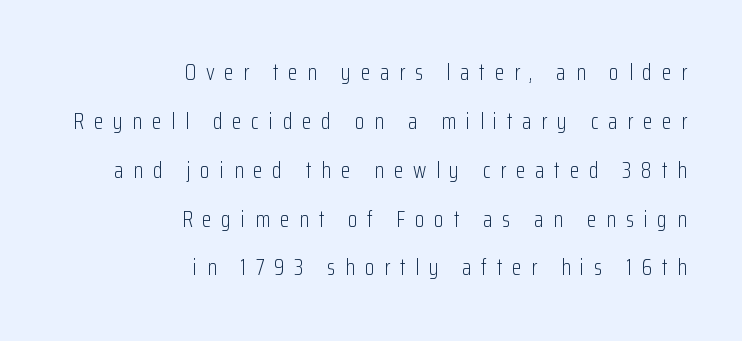
The image shows 22 px text type, upright; set right-aligned, loose line spacing (2.22x), unusually wide letter spacing (+0.44 em), not underlined.
